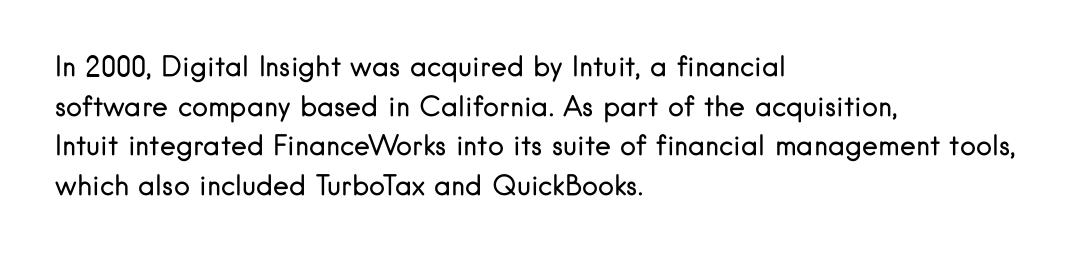
Q: Is the text bold? A: No.
Q: Is the text italic (slanted)? A: No, it is upright.
Q: Is the text underlined? A: No.
Q: How is the paragraph aligned? A: Left-aligned.
Q: Is the spacing between letters normal or unusually wide? A: Normal.
Q: Is the spacing between lines tight, normal or loose? A: Normal.
